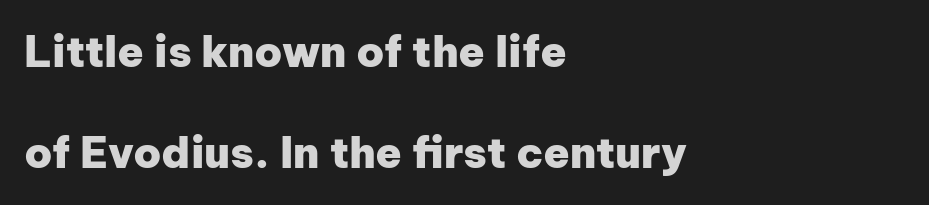
{"serif": "no", "italic": "no", "bold": "yes", "weight": "heavy", "width": "normal", "stroke_contrast": "low", "x_height": "medium", "monospaced": "no", "underline": "no", "align": "left", "line_spacing": "loose", "line_spacing_ratio": 2.36, "letter_spacing": "normal", "letter_spacing_em": 0.0, "glyph_px": 43}
